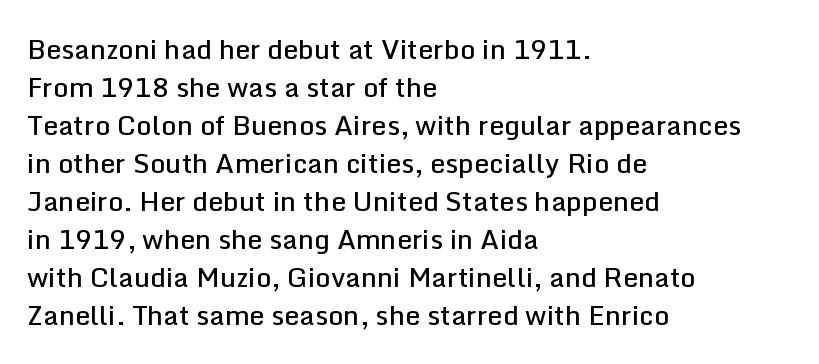
The lines sit at an ordinary, default distance from one another. Compared with typical body copy, the letter spacing here is the same. Casual observation: everything's shoved over to the left. The lettering stays uniformly vertical, giving the passage a roman look.
